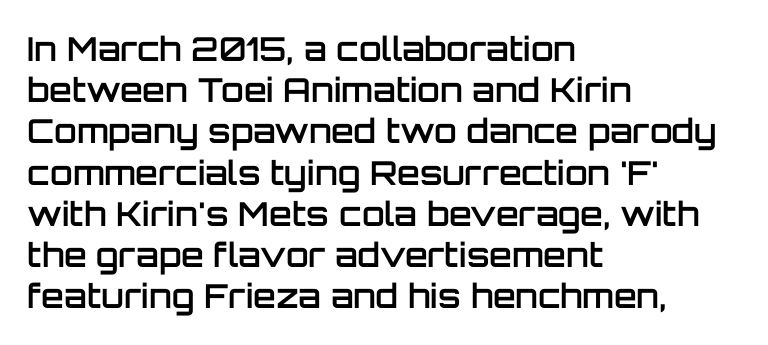
Underline: absent. This sample uses plain, unmodified letter spacing. The glyphs in this specimen are sans serif. What weight is shown? A semibold, between regular and bold. Characters remain perfectly vertical along every line. Proportional: the letters do not fall into vertical columns.
